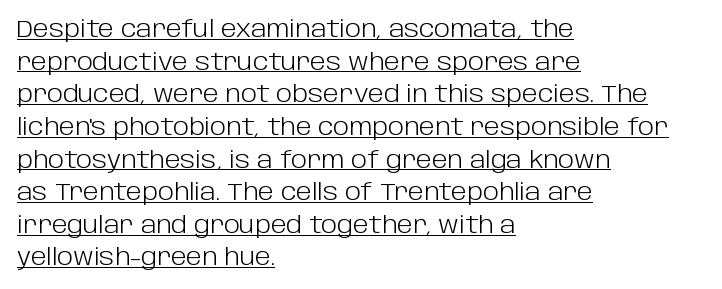
{"italic": "no", "bold": "no", "underline": "yes", "align": "left", "line_spacing": "normal", "line_spacing_ratio": 1.36, "letter_spacing": "normal", "letter_spacing_em": 0.0, "glyph_px": 24}
